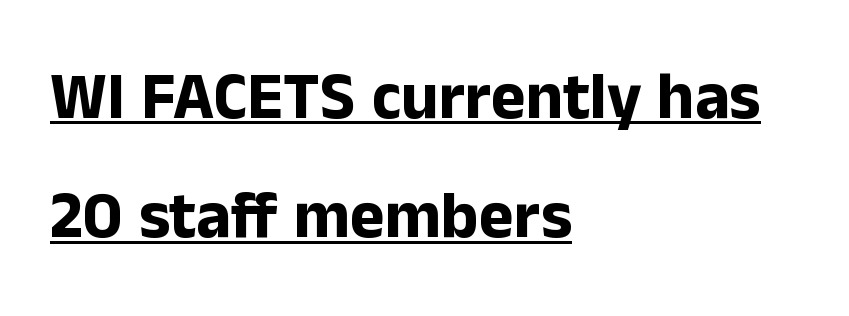
The image shows 66 px bold sans-serif type, upright; set left-aligned, line spacing 1.81x, normal letter spacing, underlined; low stroke contrast and a medium x-height.
